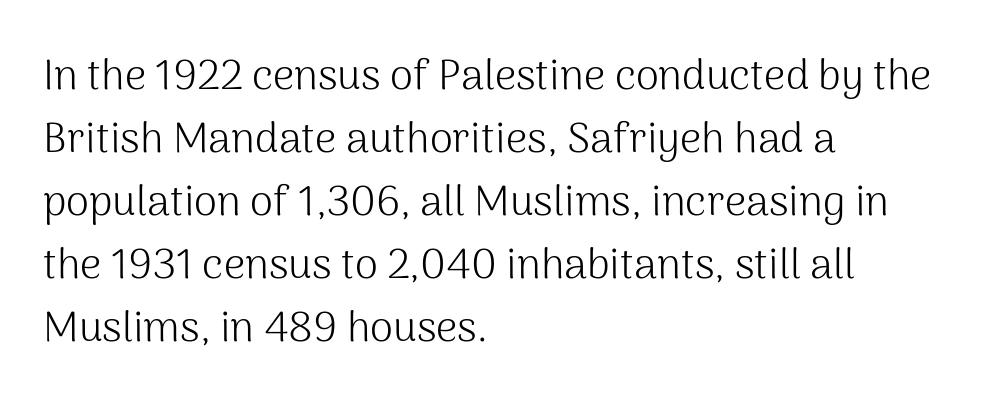
The compositor pushed each line to the left boundary. The area under the type is left untouched. The face looks like a standard text weight, possibly lighter. Each word holds together tightly as a unit, with standard inter-letter gaps. Varying glyph widths throughout — classic text-font behaviour.
